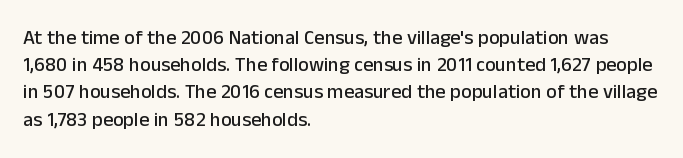
The image shows 20 px text type, upright; set left-aligned, normal line spacing (1.36x), normal letter spacing, not underlined.
